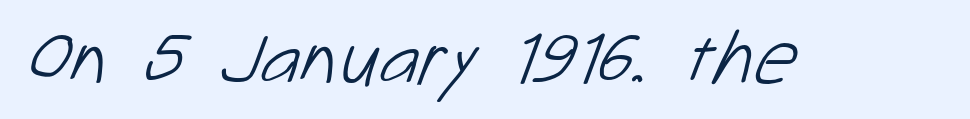
Q: Is the text bold? A: No.
Q: Is the typeface a serif or a sans-serif typeface? A: Sans-serif.
Q: Is the text underlined? A: No.
Q: Is the spacing between letters normal or unusually wide? A: Normal.
Q: Width (condensed, normal, or wide)? A: Normal.
Q: Stroke contrast? A: Low.
Q: x-height? A: Medium.
Q: Monospaced? A: No.
